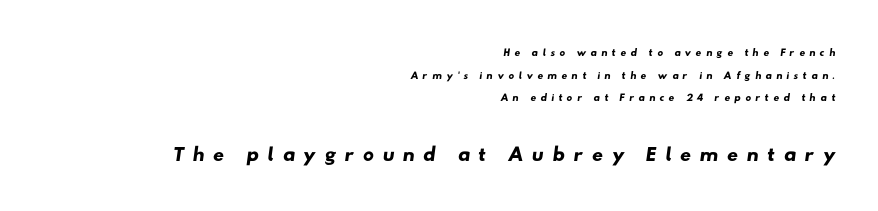
{"serif": "no", "width": "wide", "stroke_contrast": "low", "x_height": "small", "monospaced": "no", "underline": "no", "align": "right", "line_spacing": "normal", "line_spacing_ratio": 1.42, "letter_spacing": "wide", "letter_spacing_em": 0.26, "larger_block": "second", "size_ratio": 1.94, "glyph_px": 31}
